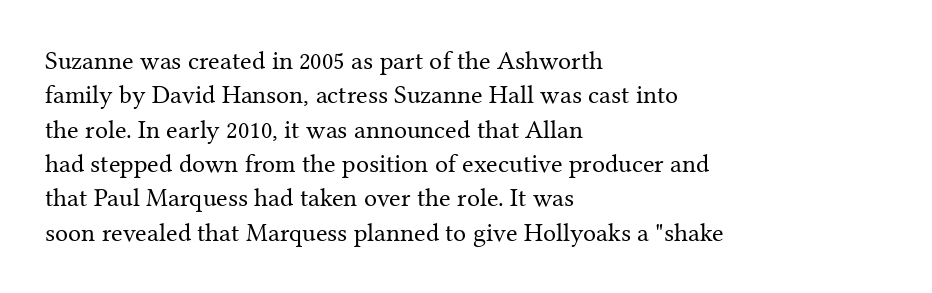
The image shows 26 px text type, upright; set left-aligned, normal line spacing (1.32x), normal letter spacing, not underlined.
